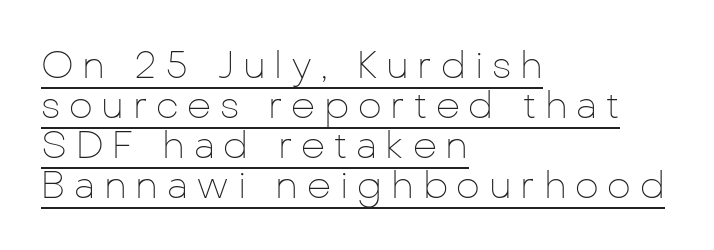
The image shows 38 px thin sans-serif type, upright; set left-aligned, tight line spacing (1.05x), unusually wide letter spacing (+0.23 em), underlined; low stroke contrast and a medium x-height.
